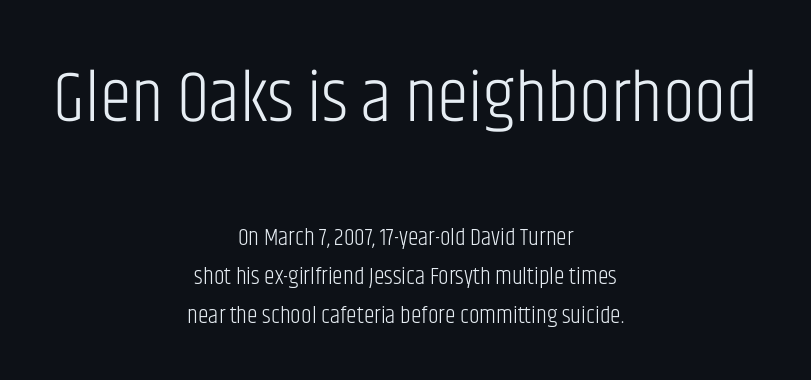
Q: Is the text bold? A: No.
Q: Is the text italic (slanted)? A: No, it is upright.
Q: Is the typeface a serif or a sans-serif typeface? A: Sans-serif.
Q: Is the text underlined? A: No.
Q: How is the paragraph aligned? A: Centered.
Q: Is the spacing between letters normal or unusually wide? A: Normal.
Q: Is the spacing between lines tight, normal or loose? A: Normal.
Q: Which block of text is set in a larger size, the first (top) or the second (bottom)? A: The first (top) one.
Q: Width (condensed, normal, or wide)? A: Condensed.
Q: Stroke contrast? A: Low.
Q: x-height? A: Large.
Q: Monospaced? A: No.
